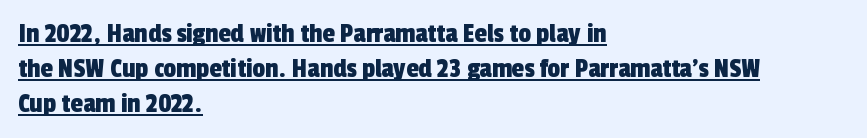
Q: Is the typeface a serif or a sans-serif typeface? A: Sans-serif.
Q: Is the text underlined? A: Yes.
Q: How is the paragraph aligned? A: Left-aligned.
Q: Is the spacing between letters normal or unusually wide? A: Normal.
Q: Is the spacing between lines tight, normal or loose? A: Normal.
Q: Width (condensed, normal, or wide)? A: Condensed.
Q: x-height? A: Medium.
Q: Monospaced? A: No.
